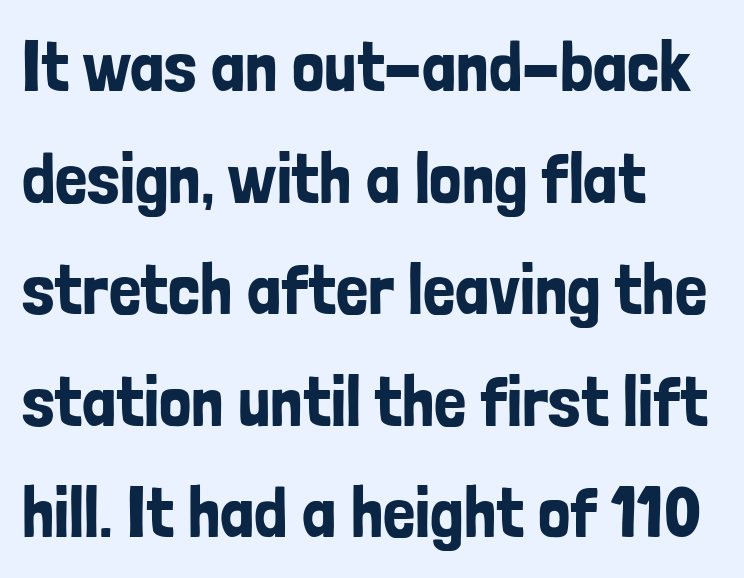
The image shows 72 px condensed sans-serif type, upright; set left-aligned, normal line spacing (1.55x), normal letter spacing, not underlined; low stroke contrast and a medium x-height.
